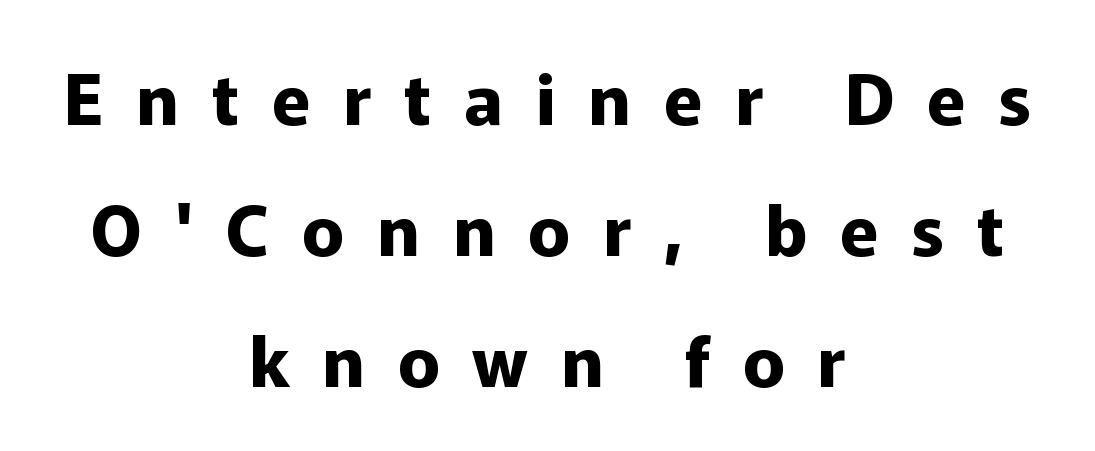
{"serif": "no", "italic": "no", "bold": "yes", "weight": "bold", "width": "normal", "stroke_contrast": "low", "x_height": "medium", "monospaced": "no", "underline": "no", "align": "center", "line_spacing_ratio": 1.87, "letter_spacing": "wide", "letter_spacing_em": 0.47, "glyph_px": 70}
